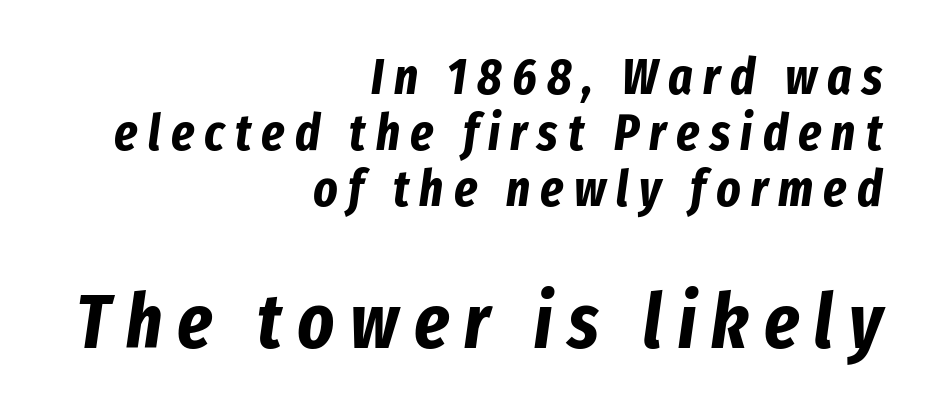
Q: Is the text bold? A: Yes.
Q: Is the text italic (slanted)? A: Yes, it leans right by about 8 degrees.
Q: Is the text underlined? A: No.
Q: How is the paragraph aligned? A: Right-aligned.
Q: Is the spacing between letters normal or unusually wide? A: Unusually wide.
Q: Is the spacing between lines tight, normal or loose? A: Tight.
Q: Which block of text is set in a larger size, the first (top) or the second (bottom)? A: The second (bottom) one.
Q: Width (condensed, normal, or wide)? A: Condensed.
Q: Stroke contrast? A: Low.
Q: x-height? A: Medium.
Q: Monospaced? A: No.
